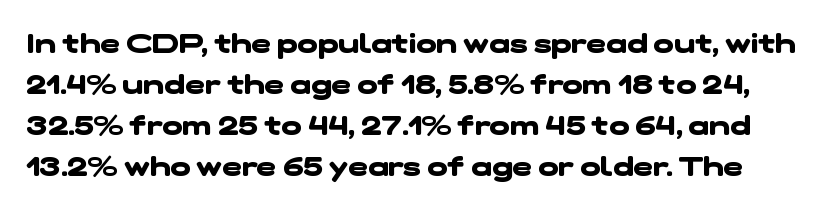
Q: Is the text bold? A: Yes.
Q: Is the text underlined? A: No.
Q: Is the spacing between letters normal or unusually wide? A: Normal.
Q: Is the spacing between lines tight, normal or loose? A: Normal.
